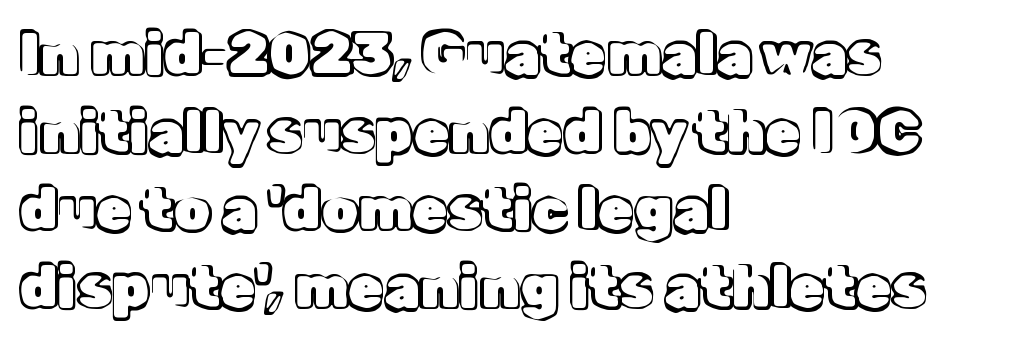
Q: Is the text italic (slanted)? A: No, it is upright.
Q: Is the text underlined? A: No.
Q: How is the paragraph aligned? A: Left-aligned.
Q: Is the spacing between letters normal or unusually wide? A: Normal.
Q: Is the spacing between lines tight, normal or loose? A: Normal.
Q: Width (condensed, normal, or wide)? A: Normal.
Q: x-height? A: Medium.
Q: Monospaced? A: No.
